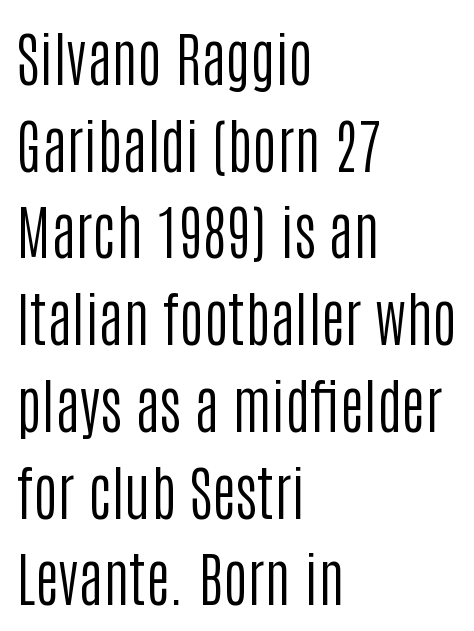
The image shows 59 px regular-weight, condensed sans-serif type, upright; set left-aligned, normal line spacing (1.47x), normal letter spacing, not underlined; low stroke contrast and a large x-height.
